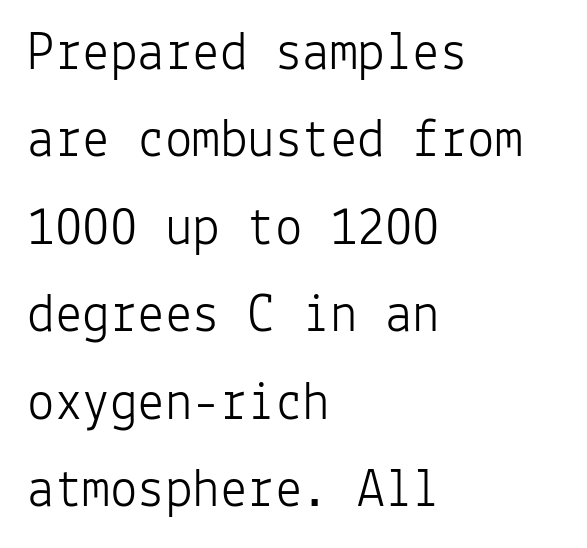
{"serif": "no", "italic": "no", "bold": "no", "weight": "light", "width": "normal", "stroke_contrast": "low", "x_height": "medium", "monospaced": "yes", "underline": "no", "align": "left", "line_spacing": "normal", "line_spacing_ratio": 1.59, "letter_spacing": "normal", "letter_spacing_em": 0.0, "glyph_px": 55}
